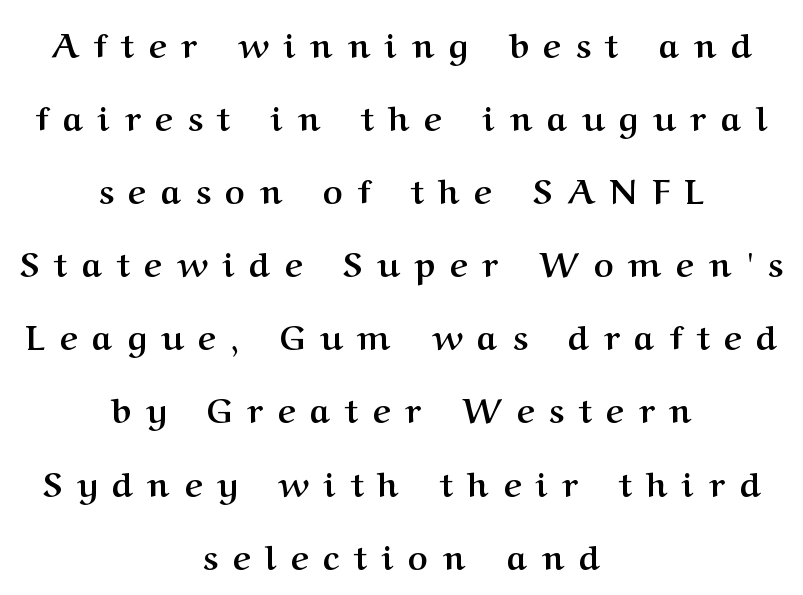
The image shows 34 px semibold serif type, upright; set centered, loose line spacing (2.15x), unusually wide letter spacing (+0.44 em), not underlined; medium stroke contrast and a medium x-height.
